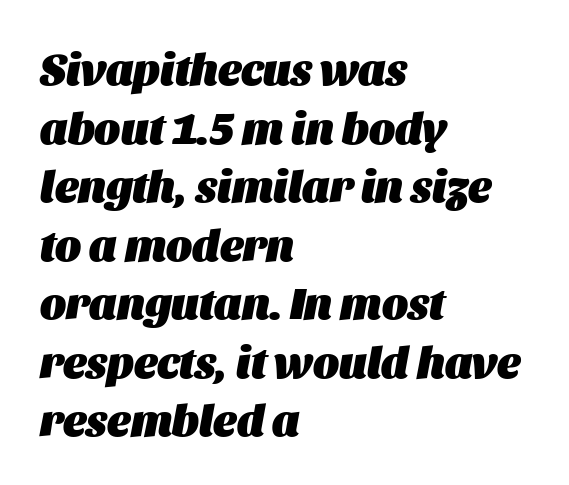
Descender tails drop into unmarked territory. Posture: slanted. These lines carry a lot of weight — the face is fully bold. In CSS terms this would be text-align: left.
